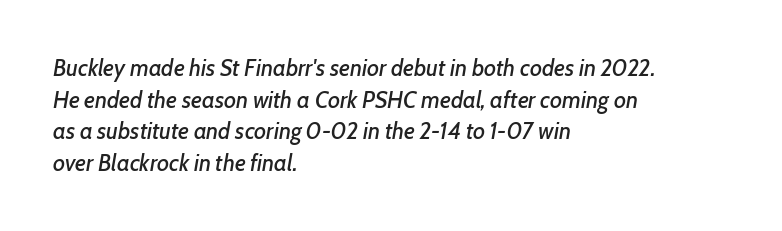
The passage shown stacks its lines at a standard gap. The baseline area is clear. How are the letters spaced? Ordinarily, with no added tracking. In terms of posture, this sample is oblique. Does the copy run flush right? No — it runs flush left.
